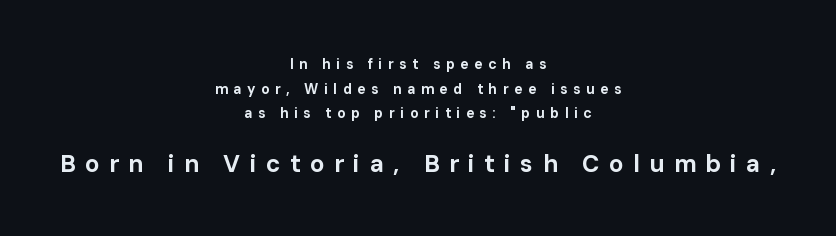
{"italic": "no", "bold": "yes", "underline": "no", "align": "center", "line_spacing_ratio": 1.76, "letter_spacing": "wide", "letter_spacing_em": 0.39, "larger_block": "second", "size_ratio": 1.71, "glyph_px": 24}
